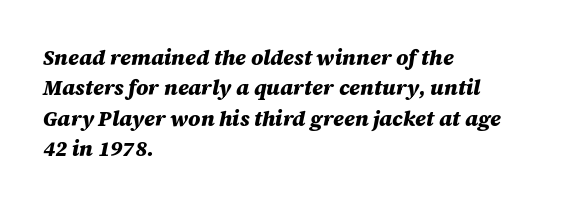
Q: Is the text bold? A: Yes.
Q: Is the text italic (slanted)? A: Yes, it leans right by about 12 degrees.
Q: Is the text underlined? A: No.
Q: How is the paragraph aligned? A: Left-aligned.
Q: Is the spacing between letters normal or unusually wide? A: Normal.
Q: Is the spacing between lines tight, normal or loose? A: Normal.
